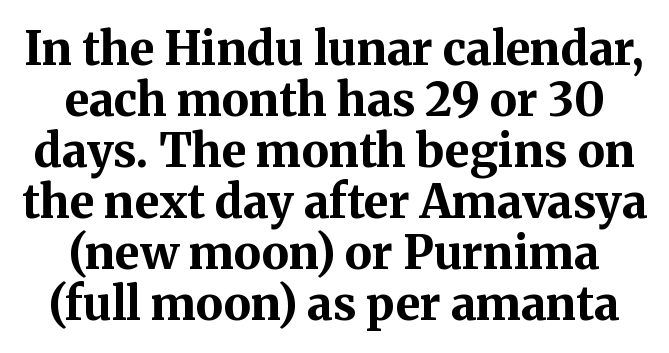
Very little white space separates one row of letters from the next. The tracking reads as untouched default to a designer's eye. Every stem runs plumb, perpendicular to the baseline. Unlike a clean sans, this face finishes its strokes with serifs. These lines are rendered in a variable-pitch font. Summary of weight: heavy, a full bold.
